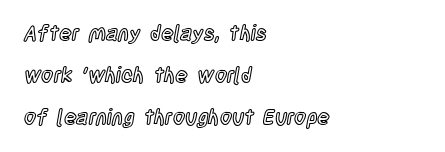
{"underline": "no", "align": "left", "line_spacing": "loose", "line_spacing_ratio": 1.99, "letter_spacing": "normal", "letter_spacing_em": 0.0, "glyph_px": 21}
